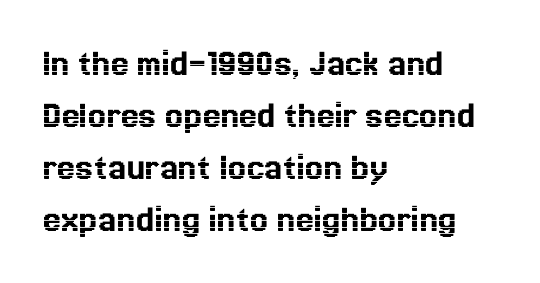
The image shows 40 px text type, upright; set left-aligned, normal line spacing (1.3x), normal letter spacing, not underlined; a medium x-height.
